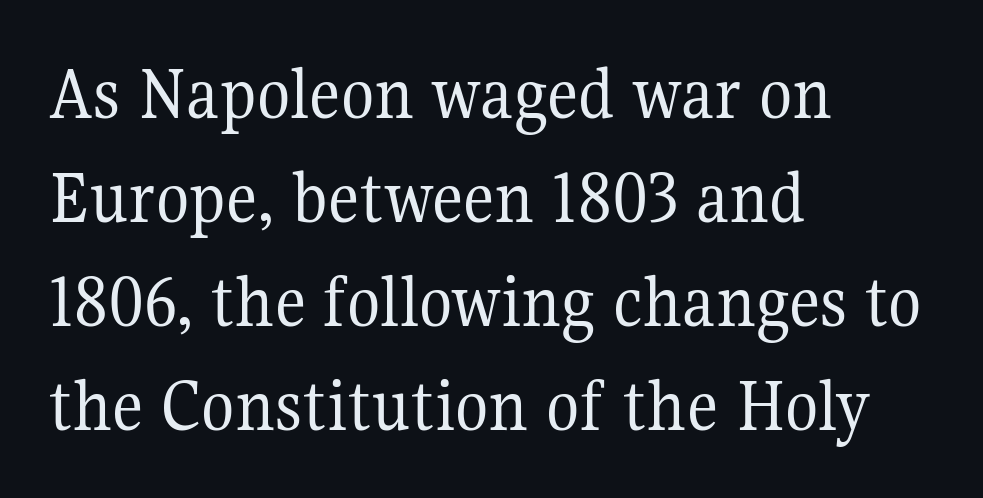
{"serif": "yes", "italic": "no", "bold": "no", "weight": "regular", "width": "normal", "stroke_contrast": "medium", "x_height": "medium", "monospaced": "no", "underline": "no", "align": "left", "line_spacing": "normal", "line_spacing_ratio": 1.35, "letter_spacing": "normal", "letter_spacing_em": 0.0, "glyph_px": 77}
